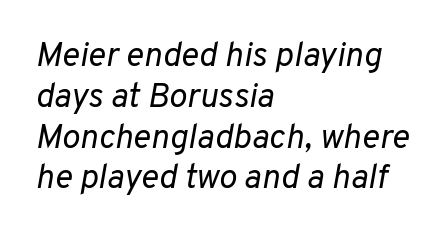
Q: Is the text bold? A: No.
Q: Is the text italic (slanted)? A: Yes, it leans right by about 10 degrees.
Q: Is the text underlined? A: No.
Q: How is the paragraph aligned? A: Left-aligned.
Q: Is the spacing between letters normal or unusually wide? A: Normal.
Q: Width (condensed, normal, or wide)? A: Normal.
Q: Stroke contrast? A: Low.
Q: x-height? A: Medium.
Q: Monospaced? A: No.
